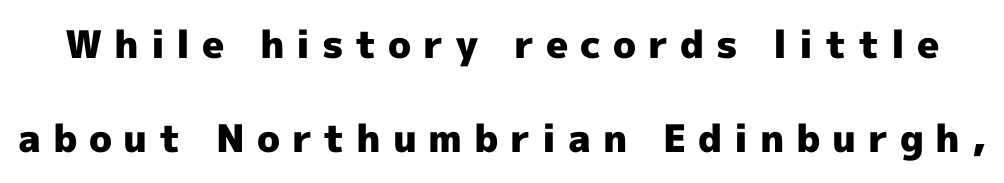
The image shows 38 px heavy sans-serif type, upright; set loose line spacing (2.48x), unusually wide letter spacing (+0.31 em), not underlined; a medium x-height.
